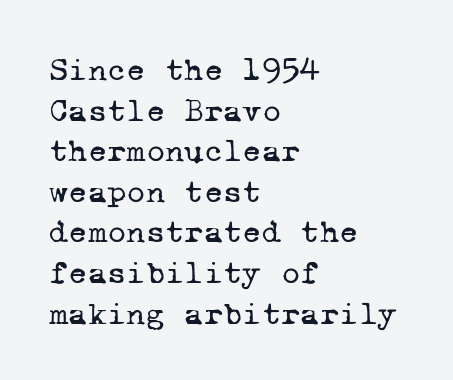
The image shows 33 px regular-weight serif type, monospaced; set left-aligned, line spacing 1.23x, normal letter spacing, not underlined; low stroke contrast and a medium x-height.
